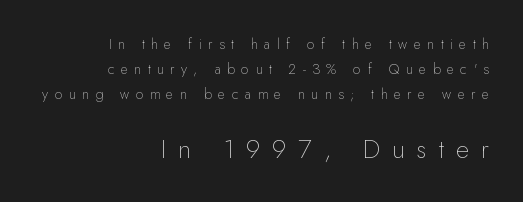
Q: Is the text bold? A: No.
Q: Is the text italic (slanted)? A: No, it is upright.
Q: Is the text underlined? A: No.
Q: How is the paragraph aligned? A: Right-aligned.
Q: Is the spacing between letters normal or unusually wide? A: Unusually wide.
Q: Which block of text is set in a larger size, the first (top) or the second (bottom)? A: The second (bottom) one.
